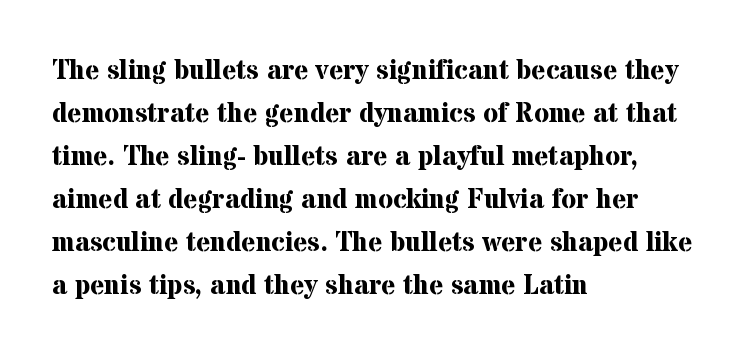
Typesetter's note: full bold, strokes at maximum text heaviness. Quick note: interline space is typical. Compared with a centered layout, this one pins lines to the left instead. Tall strokes in this sample are plumb rather than angled. The tracking reads as untouched default to a designer's eye. Has an underline been added? It has not.
